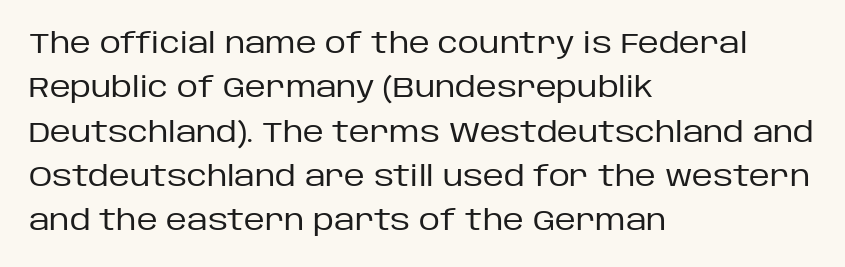
The image shows 29 px regular-weight sans-serif type, upright; set left-aligned, normal line spacing (1.53x), normal letter spacing, not underlined; low stroke contrast and a large x-height.
